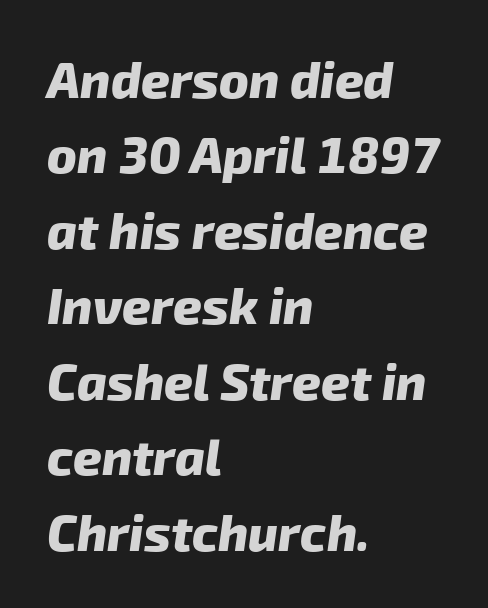
Q: Is the text bold? A: Yes.
Q: Is the typeface a serif or a sans-serif typeface? A: Sans-serif.
Q: Is the text underlined? A: No.
Q: How is the paragraph aligned? A: Left-aligned.
Q: Is the spacing between letters normal or unusually wide? A: Normal.
Q: Is the spacing between lines tight, normal or loose? A: Normal.
Q: Width (condensed, normal, or wide)? A: Normal.
Q: Stroke contrast? A: Low.
Q: x-height? A: Medium.
Q: Monospaced? A: No.
